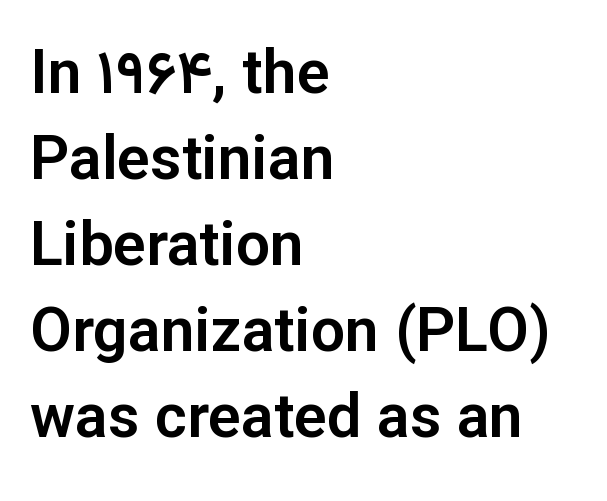
{"serif": "no", "italic": "no", "width": "normal", "stroke_contrast": "low", "x_height": "medium", "monospaced": "no", "underline": "no", "align": "left", "line_spacing": "normal", "line_spacing_ratio": 1.41, "letter_spacing": "normal", "letter_spacing_em": 0.0, "glyph_px": 61}
